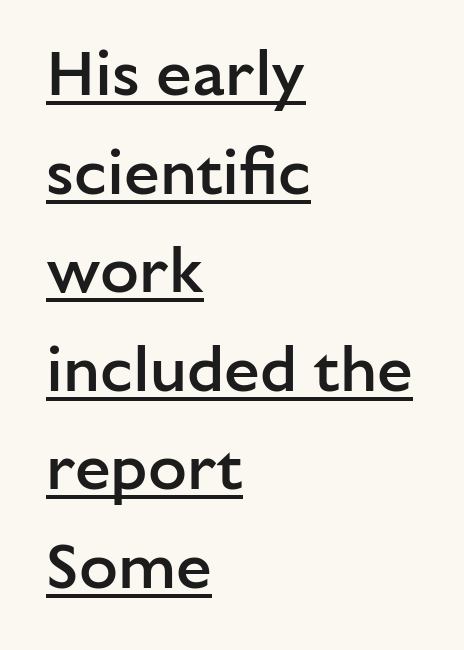
The sample's only ornament is a line tracing under the words. Does the leading feel generous? No, just average. Varying glyph widths throughout — classic text-font behaviour. The font family rendered here belongs to the sans-serif group.
